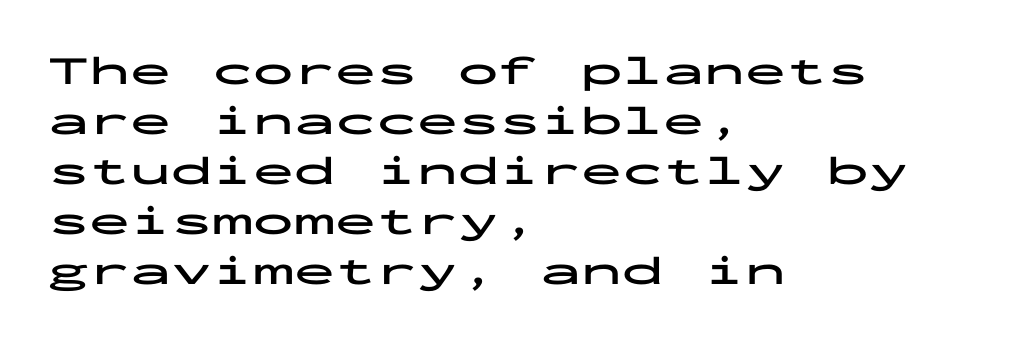
Q: Is the text bold? A: Yes.
Q: Is the text italic (slanted)? A: No, it is upright.
Q: Is the typeface a serif or a sans-serif typeface? A: Sans-serif.
Q: Is the text underlined? A: No.
Q: How is the paragraph aligned? A: Left-aligned.
Q: Is the spacing between letters normal or unusually wide? A: Normal.
Q: Width (condensed, normal, or wide)? A: Wide.
Q: Stroke contrast? A: Low.
Q: x-height? A: Medium.
Q: Monospaced? A: Yes.
